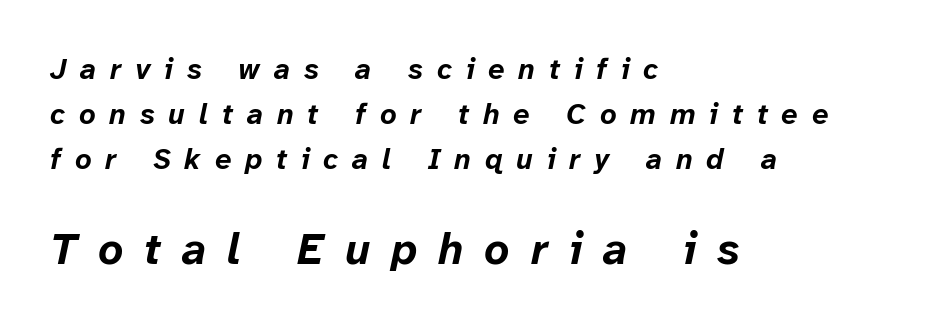
Q: Is the text bold? A: Yes.
Q: Is the text italic (slanted)? A: Yes, it leans right by about 12 degrees.
Q: Is the text underlined? A: No.
Q: How is the paragraph aligned? A: Left-aligned.
Q: Is the spacing between letters normal or unusually wide? A: Unusually wide.
Q: Is the spacing between lines tight, normal or loose? A: Normal.
Q: Which block of text is set in a larger size, the first (top) or the second (bottom)? A: The second (bottom) one.
Q: Width (condensed, normal, or wide)? A: Normal.
Q: Stroke contrast? A: Low.
Q: x-height? A: Medium.
Q: Monospaced? A: No.
